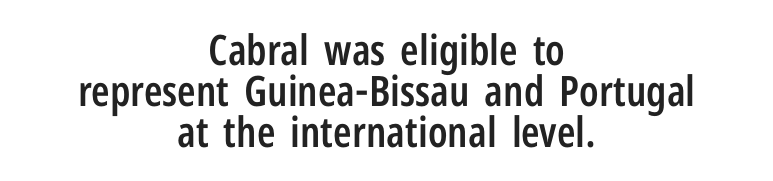
Q: Is the text bold? A: Semi-bold.
Q: Is the text italic (slanted)? A: No, it is upright.
Q: Is the typeface a serif or a sans-serif typeface? A: Sans-serif.
Q: Is the text underlined? A: No.
Q: How is the paragraph aligned? A: Centered.
Q: Is the spacing between letters normal or unusually wide? A: Normal.
Q: Is the spacing between lines tight, normal or loose? A: Tight.
Q: Width (condensed, normal, or wide)? A: Condensed.
Q: Stroke contrast? A: Low.
Q: x-height? A: Medium.
Q: Monospaced? A: No.
